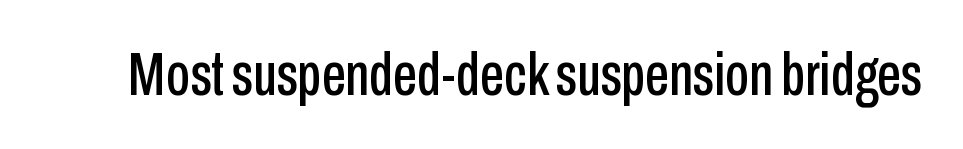
Q: Is the text italic (slanted)? A: No, it is upright.
Q: Is the typeface a serif or a sans-serif typeface? A: Sans-serif.
Q: Is the text underlined? A: No.
Q: Is the spacing between letters normal or unusually wide? A: Normal.
Q: Width (condensed, normal, or wide)? A: Condensed.
Q: Stroke contrast? A: Low.
Q: x-height? A: Medium.
Q: Monospaced? A: No.
